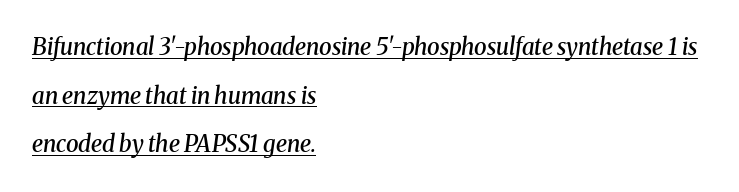
{"italic": "yes", "lean": "right", "slant_degrees": 8, "bold": "semi", "underline": "yes", "align": "left", "line_spacing": "loose", "line_spacing_ratio": 2.11, "letter_spacing": "normal", "letter_spacing_em": 0.0, "glyph_px": 23}
